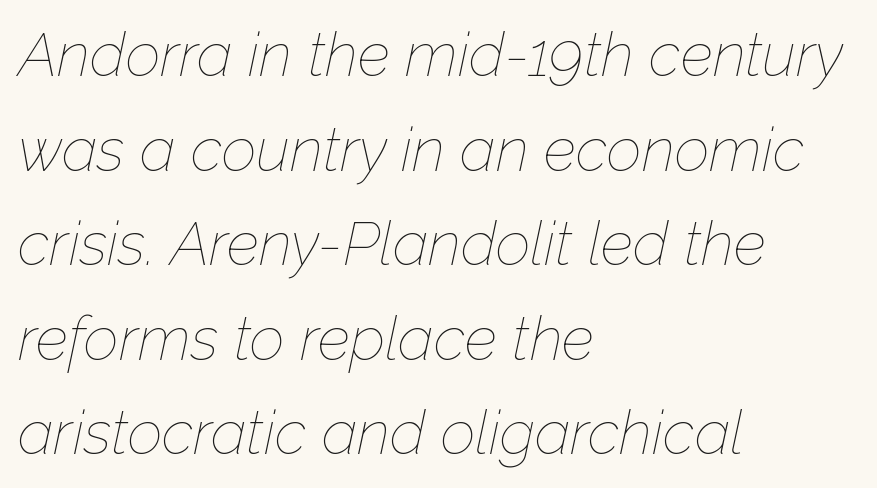
The image shows 61 px thin type, italic (leaning right); set left-aligned, normal line spacing (1.55x), normal letter spacing, not underlined; low stroke contrast and a medium x-height.
